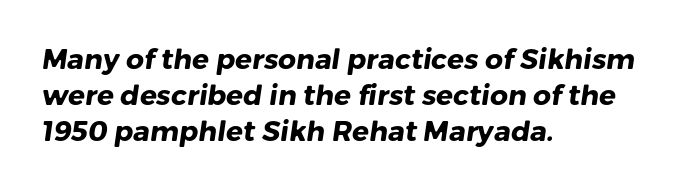
Do the characters align in a grid? No, the font is proportional. What kind of face is this? One without serifs — a sans. The letterforms sit shoulder to shoulder at normal distance. All the whitespace from short lines collects on the right. Set as a true bold cut, around the 700 mark. The leading is moderate, giving the passage an even texture.
